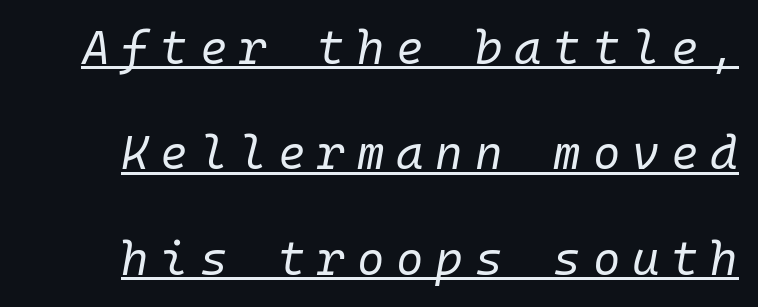
Q: Is the text bold? A: No.
Q: Is the text italic (slanted)? A: Yes, it leans right by about 10 degrees.
Q: Is the text underlined? A: Yes.
Q: Is the spacing between letters normal or unusually wide? A: Unusually wide.
Q: Is the spacing between lines tight, normal or loose? A: Loose.
Q: Width (condensed, normal, or wide)? A: Normal.
Q: Stroke contrast? A: Low.
Q: x-height? A: Medium.
Q: Monospaced? A: Yes.
